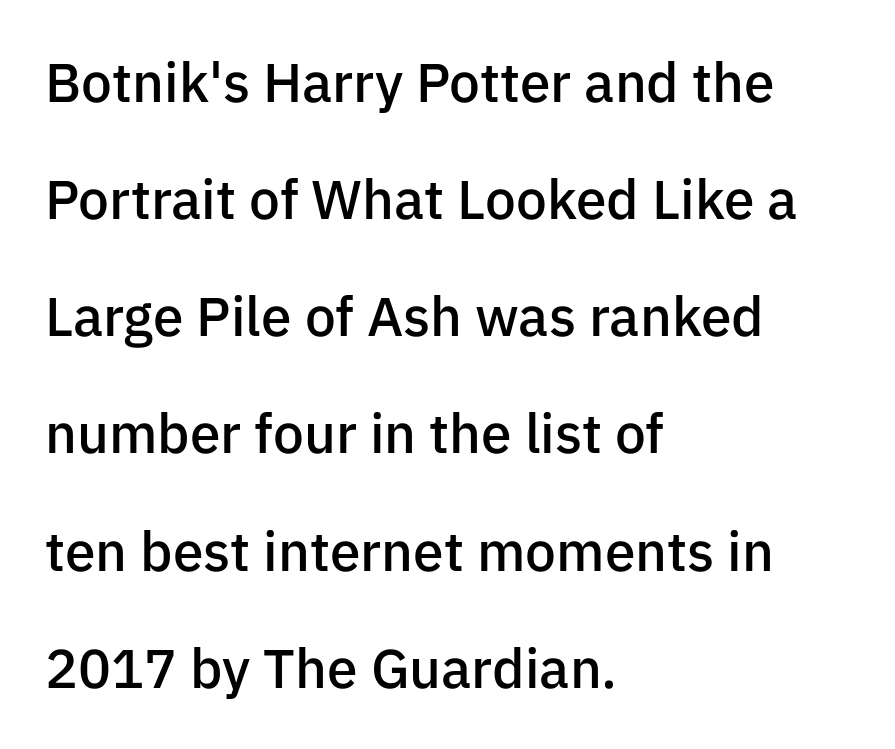
Character widths vary here, with narrow letters taking less room than wide ones. Every stem runs plumb, perpendicular to the baseline. The face used here is a semibold: visibly heavier than regular, lighter than bold. Nope, no serifs anywhere on these letters. These lines are set flush left with a ragged right edge. In terms of letterspacing, this is plain default setting.
